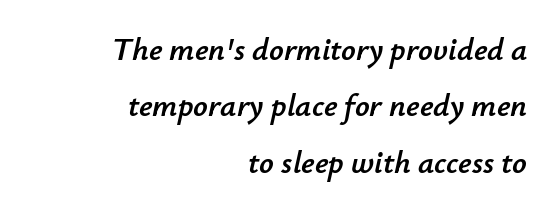
Q: Is the text italic (slanted)? A: Yes, it leans right by about 12 degrees.
Q: Is the text underlined? A: No.
Q: How is the paragraph aligned? A: Right-aligned.
Q: Is the spacing between letters normal or unusually wide? A: Normal.
Q: Width (condensed, normal, or wide)? A: Normal.
Q: Stroke contrast? A: Low.
Q: x-height? A: Small.
Q: Monospaced? A: No.
